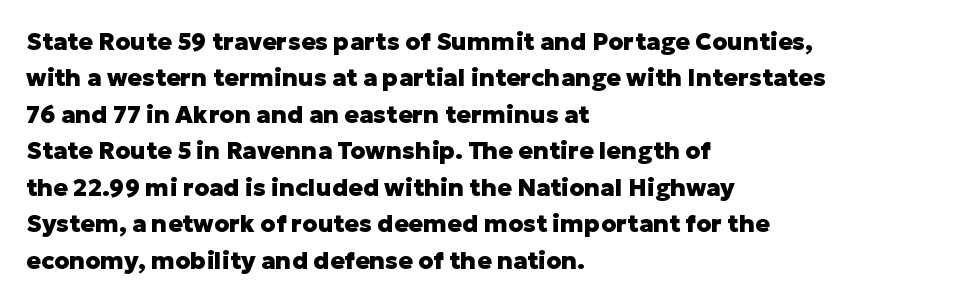
The designer left line spacing at the default. The horizontal fit of the characters is conventional and even. The specimen reads as upright at a glance. The passage shown is not underscored anywhere. The letters are bold, with thick, heavy strokes.
